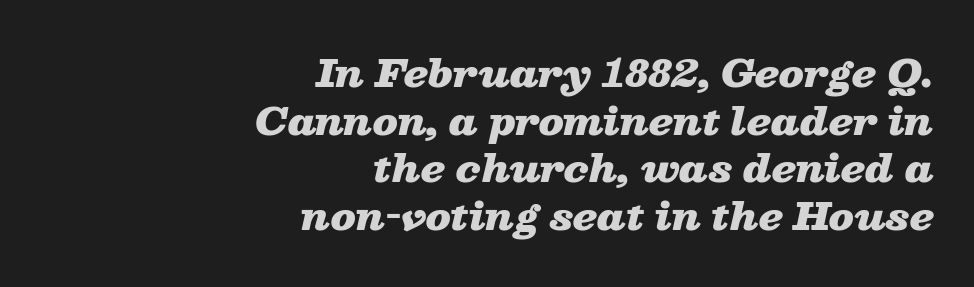
The image shows 37 px heavy, wide type, italic (leaning right); set right-aligned, normal line spacing (1.29x), normal letter spacing, not underlined; low stroke contrast and a medium x-height.
